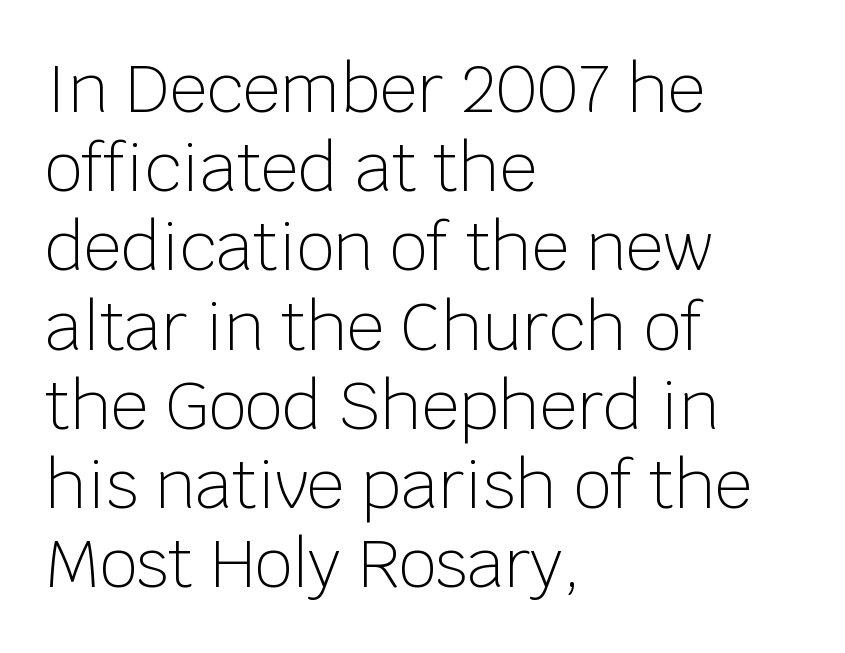
The typesetting does not lean heavy: it is not bold. The ragged edge is on the right, which tells us the setting is flush left. The space directly below the letters is spotless. The passage shown is typed in a proportional face where columns would drift.
